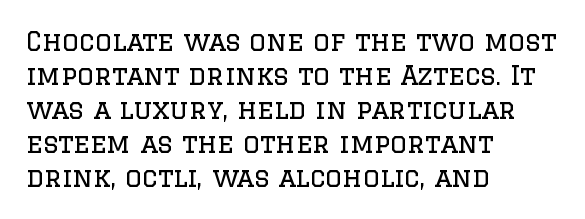
Descenders are the only things crossing below the line. All the whitespace from short lines collects on the right. Characters remain perfectly vertical along every line. The letters sit at their default tracking, neither squeezed nor spread.
